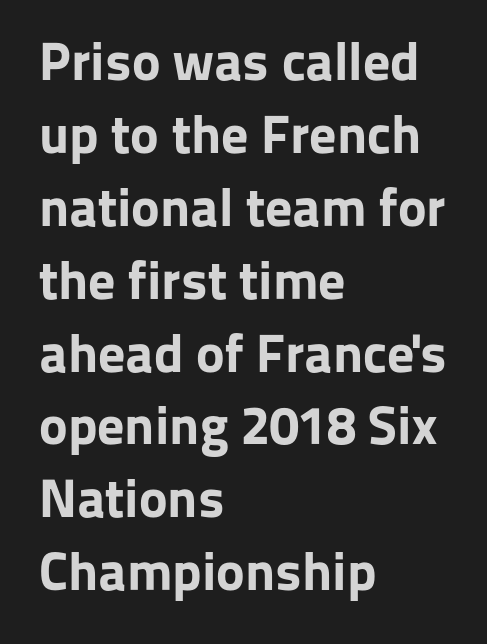
Each letter keeps its own natural width here, so spacing adapts to shape. Italic: no, the glyphs are upright roman. Spacing between characters is what you'd get straight out of the box. Notice how descenders clear the ascenders below comfortably — that's standard leading. Type without underlining.
